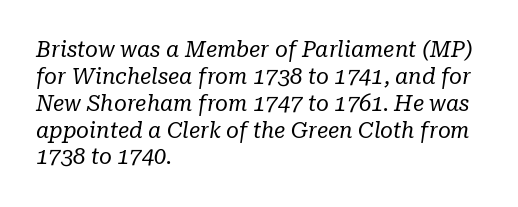
Weight: regular or lighter. The letterforms sit shoulder to shoulder at normal distance. A student would call this left alignment; a typographer would say flush left, rag right. You can tell it's italic because the verticals aren't actually vertical.
